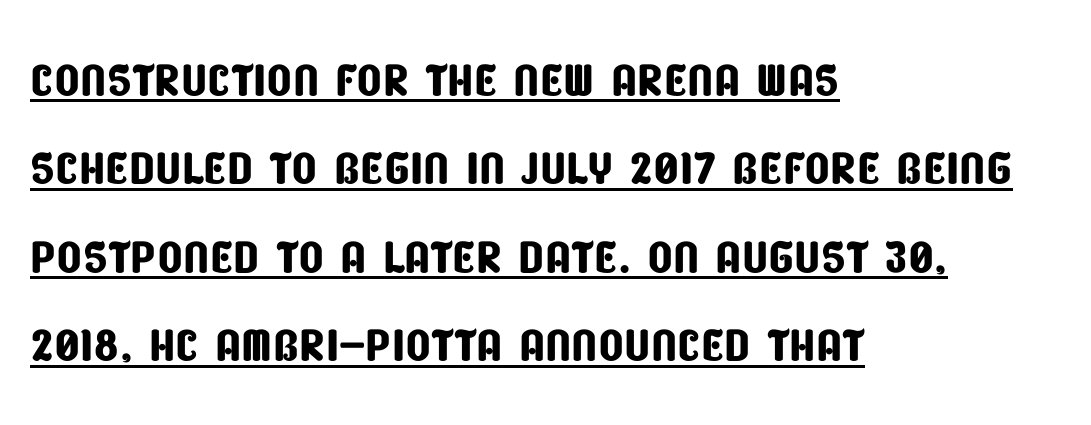
The image shows 66 px condensed sans-serif type; set left-aligned, normal line spacing (1.34x), normal letter spacing, underlined; low stroke contrast and a large x-height.
